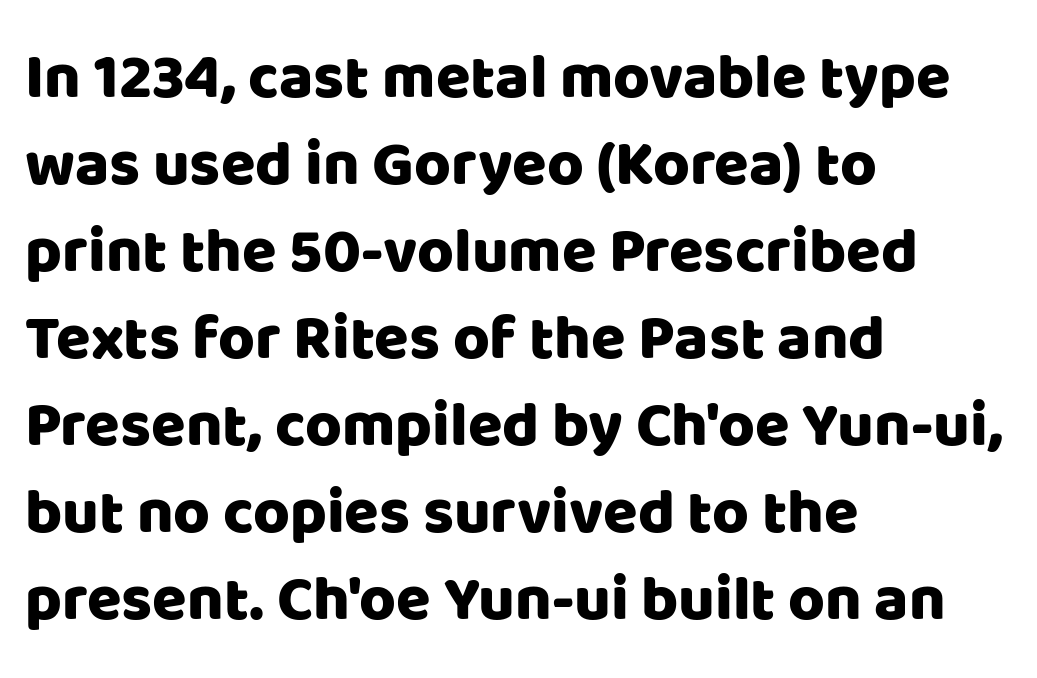
Q: Is the text italic (slanted)? A: No, it is upright.
Q: Is the typeface a serif or a sans-serif typeface? A: Sans-serif.
Q: Is the text underlined? A: No.
Q: How is the paragraph aligned? A: Left-aligned.
Q: Is the spacing between letters normal or unusually wide? A: Normal.
Q: Is the spacing between lines tight, normal or loose? A: Normal.
Q: Width (condensed, normal, or wide)? A: Normal.
Q: Stroke contrast? A: Low.
Q: x-height? A: Large.
Q: Monospaced? A: No.
